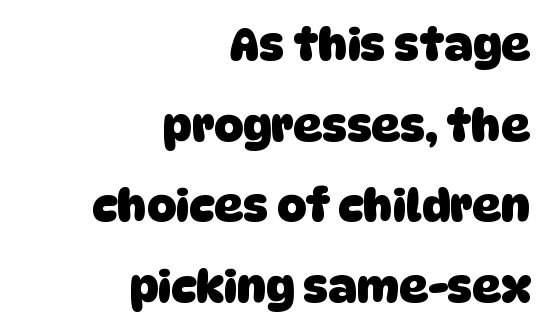
The type is set solid horizontally, with unmodified tracking. I'd describe the lettering as bold — thick and assertive. The lines in this sample share a right terminus and differ only in where they begin. This sample has the flowing, uneven cadence of proportional lettering. Check the space under the baseline: it is left empty.
